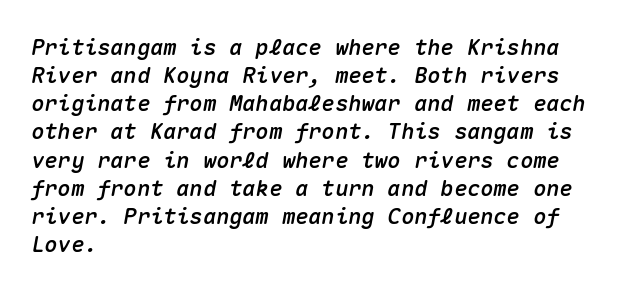
If you measured baseline to baseline, you'd find a middling distance. The foot of each line stays bare and open. The rendering keeps characters at their native spacing. In CSS terms this would be text-align: left. Does the lettering tilt? It does — this is italic.
